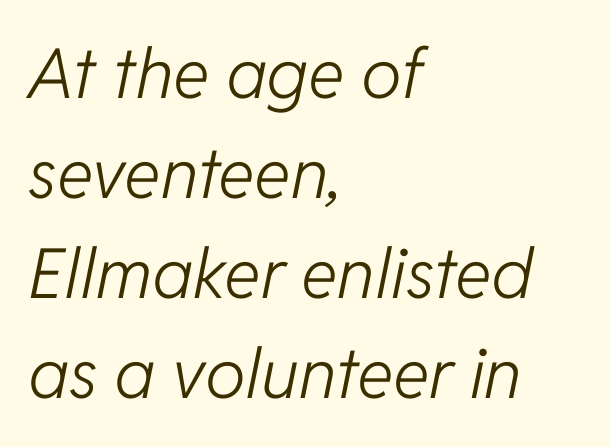
{"italic": "yes", "lean": "right", "slant_degrees": 11, "bold": "no", "weight": "light", "width": "normal", "stroke_contrast": "low", "x_height": "medium", "monospaced": "no", "underline": "no", "align": "left", "line_spacing": "normal", "line_spacing_ratio": 1.45, "letter_spacing": "normal", "letter_spacing_em": 0.0, "glyph_px": 69}
